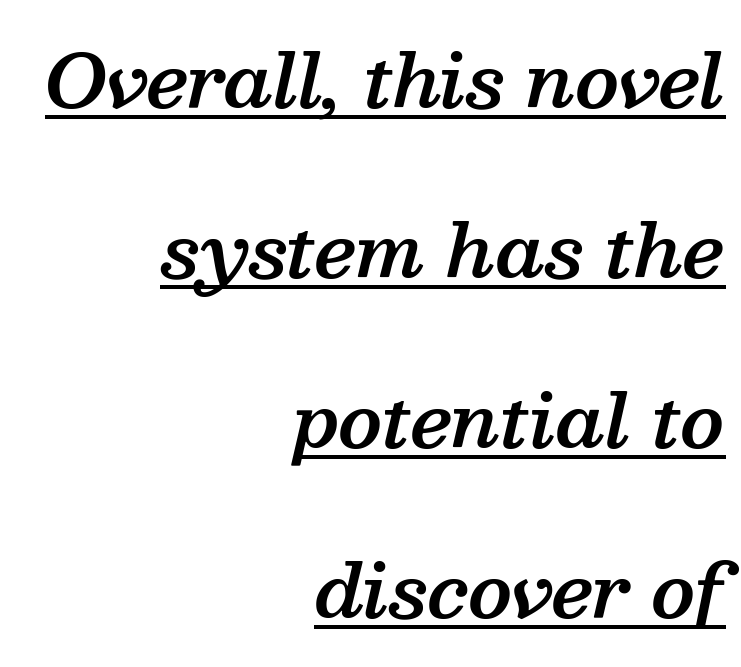
Is this a sans? No — the strokes have serifs. Has an underline been added? It has. Varying glyph widths throughout — classic text-font behaviour. Semibold letterforms, between regular and bold. Horizontal alignment here is rightward, an uncommon choice for prose. The passage shown has conventional tracking throughout.
